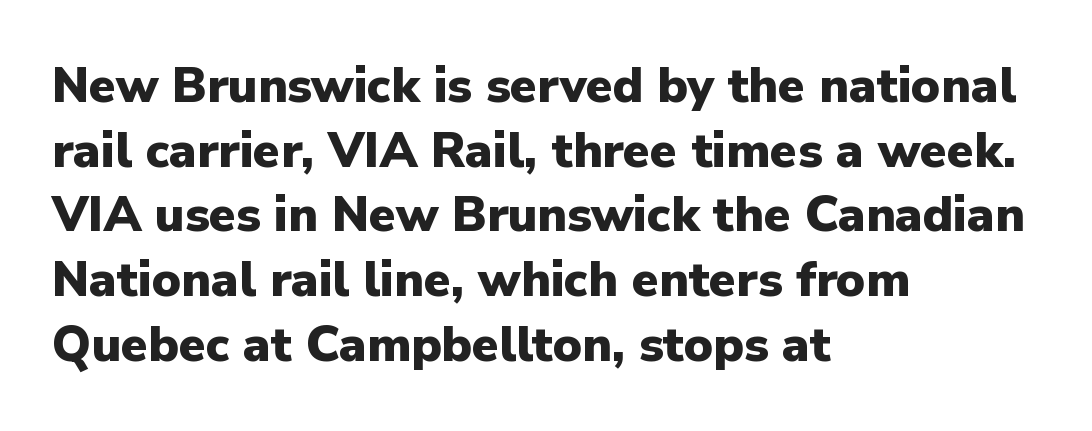
As a designer I'd log this as weight 700, bold. I'd call this a sans setting — the letters go barefoot. Note the varied advance widths — an 'i' is clearly narrower than an 'm'. Does extra space separate the letters? No, they use regular spacing. Left-aligned paragraph, ragged on the right.
